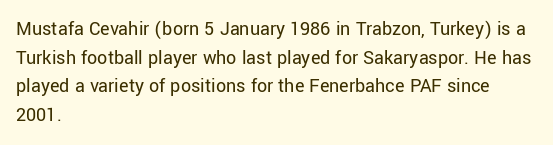
Q: Is the text bold? A: No.
Q: Is the text italic (slanted)? A: No, it is upright.
Q: Is the text underlined? A: No.
Q: How is the paragraph aligned? A: Left-aligned.
Q: Is the spacing between letters normal or unusually wide? A: Normal.
Q: Is the spacing between lines tight, normal or loose? A: Normal.
